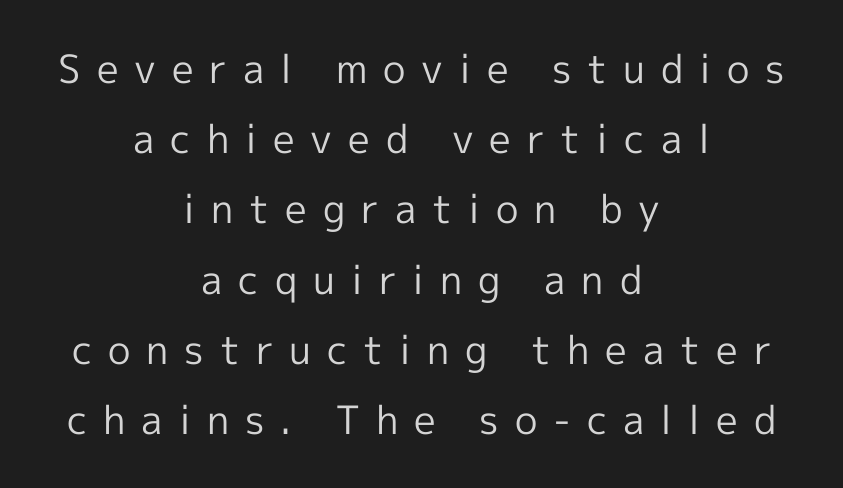
{"serif": "no", "italic": "no", "bold": "no", "weight": "regular", "width": "normal", "x_height": "medium", "monospaced": "no", "underline": "no", "align": "center", "line_spacing_ratio": 1.8, "letter_spacing": "wide", "letter_spacing_em": 0.41, "glyph_px": 39}
